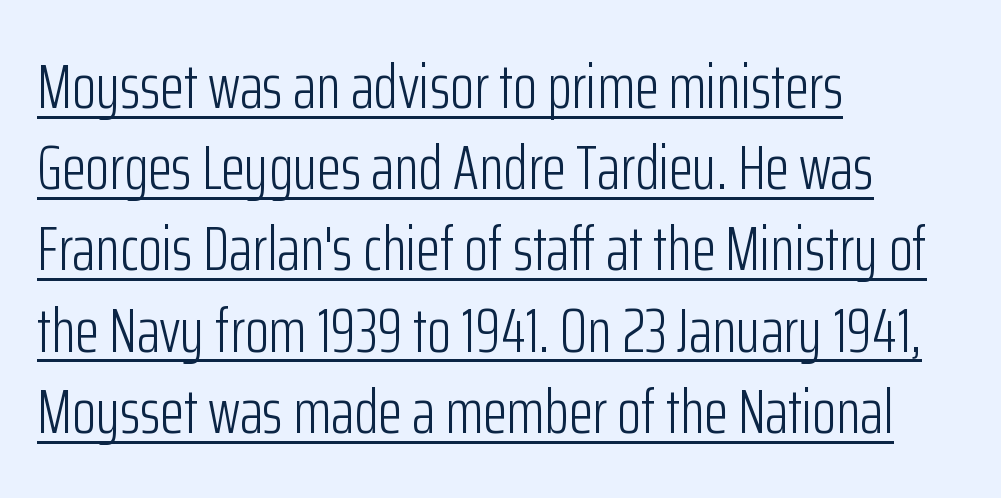
Q: Is the text bold? A: No.
Q: Is the text italic (slanted)? A: No, it is upright.
Q: Is the typeface a serif or a sans-serif typeface? A: Sans-serif.
Q: Is the text underlined? A: Yes.
Q: How is the paragraph aligned? A: Left-aligned.
Q: Is the spacing between letters normal or unusually wide? A: Normal.
Q: Is the spacing between lines tight, normal or loose? A: Normal.
Q: Width (condensed, normal, or wide)? A: Condensed.
Q: Stroke contrast? A: Low.
Q: x-height? A: Medium.
Q: Monospaced? A: No.
